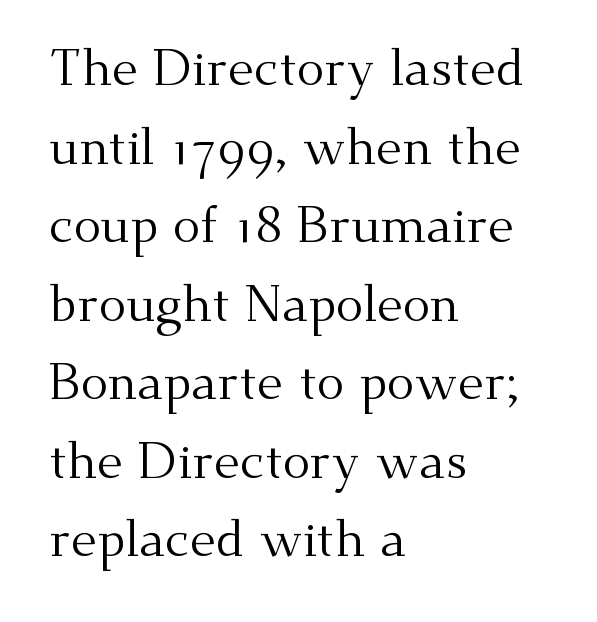
{"serif": "yes", "italic": "no", "bold": "no", "weight": "regular", "width": "normal", "stroke_contrast": "medium", "x_height": "small", "monospaced": "no", "underline": "no", "align": "left", "line_spacing": "normal", "line_spacing_ratio": 1.54, "letter_spacing": "normal", "letter_spacing_em": 0.0, "glyph_px": 51}
